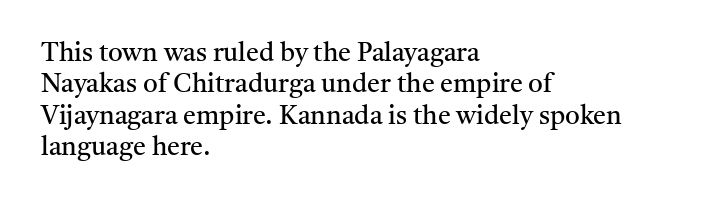
What stands out about the letter spacing? Nothing — it is the standard amount. The rendering anchors every line to the left-hand side. A light-to-regular cut is what we see here. Ordinary non-slanted type is in use.
